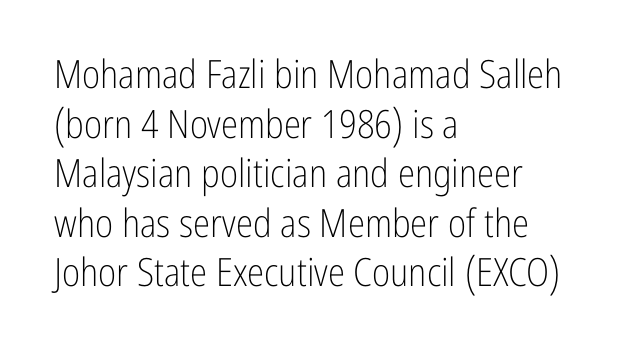
{"serif": "no", "italic": "no", "bold": "no", "weight": "light", "width": "condensed", "stroke_contrast": "low", "x_height": "medium", "monospaced": "no", "underline": "no", "align": "left", "line_spacing": "normal", "line_spacing_ratio": 1.27, "letter_spacing": "normal", "letter_spacing_em": 0.0, "glyph_px": 39}
